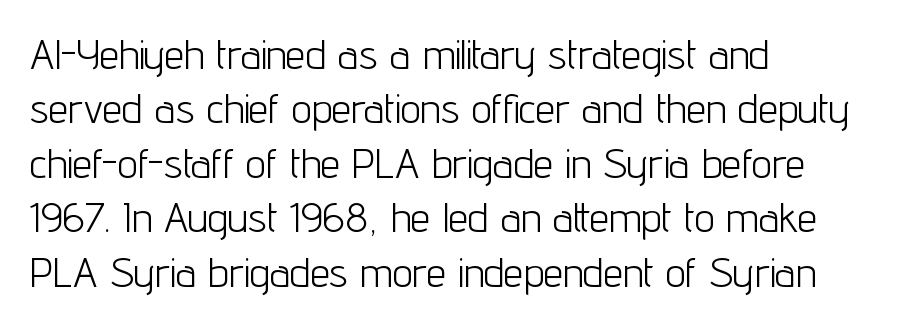
Q: Is the text bold? A: No.
Q: Is the text italic (slanted)? A: No, it is upright.
Q: Is the typeface a serif or a sans-serif typeface? A: Sans-serif.
Q: Is the text underlined? A: No.
Q: How is the paragraph aligned? A: Left-aligned.
Q: Is the spacing between letters normal or unusually wide? A: Normal.
Q: Is the spacing between lines tight, normal or loose? A: Normal.
Q: Width (condensed, normal, or wide)? A: Condensed.
Q: Stroke contrast? A: Low.
Q: x-height? A: Medium.
Q: Monospaced? A: No.
